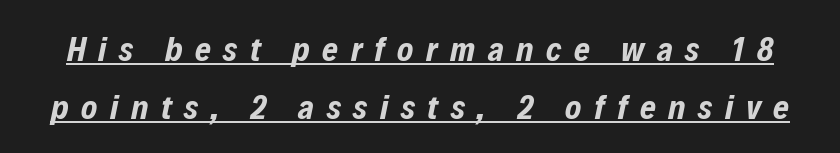
The image shows 34 px bold, condensed type, italic (leaning right); set line spacing 1.71x, unusually wide letter spacing (+0.37 em), underlined; low stroke contrast and a medium x-height.
